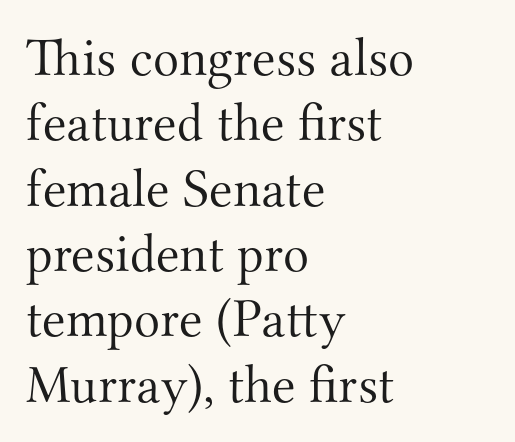
Q: Is the text bold? A: No.
Q: Is the text italic (slanted)? A: No, it is upright.
Q: Is the typeface a serif or a sans-serif typeface? A: Serif.
Q: Is the text underlined? A: No.
Q: How is the paragraph aligned? A: Left-aligned.
Q: Is the spacing between letters normal or unusually wide? A: Normal.
Q: Width (condensed, normal, or wide)? A: Normal.
Q: Stroke contrast? A: Medium.
Q: x-height? A: Small.
Q: Monospaced? A: No.
